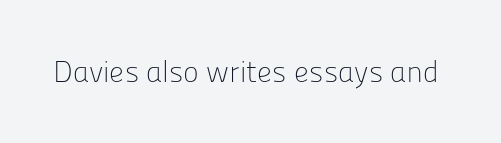
Q: Is the text bold? A: No.
Q: Is the text italic (slanted)? A: No, it is upright.
Q: Is the typeface a serif or a sans-serif typeface? A: Sans-serif.
Q: Is the text underlined? A: No.
Q: Is the spacing between letters normal or unusually wide? A: Normal.
Q: Width (condensed, normal, or wide)? A: Normal.
Q: Stroke contrast? A: Low.
Q: x-height? A: Medium.
Q: Monospaced? A: No.
